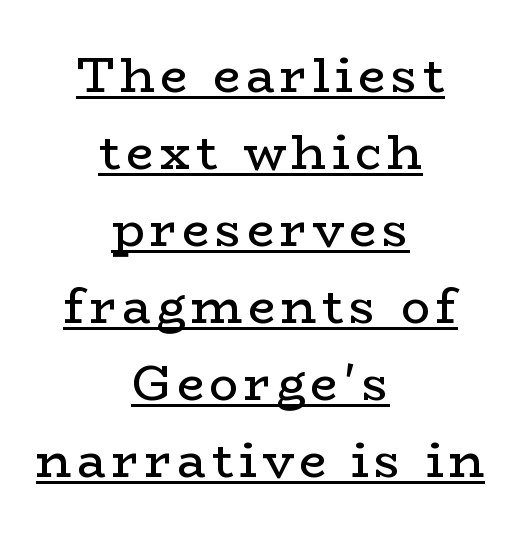
Bold? No — there's no thickening of the strokes. The paragraph has two soft edges and a firm central axis. Line spacing here is normal. Here the designer chose a conventional face with non-uniform glyph widths. The lettering holds an erect, upright posture throughout.
